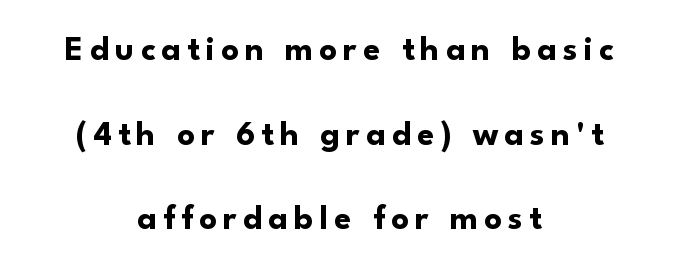
{"serif": "no", "italic": "no", "bold": "yes", "weight": "bold", "width": "normal", "stroke_contrast": "low", "x_height": "small", "monospaced": "no", "underline": "no", "align": "center", "line_spacing": "loose", "line_spacing_ratio": 2.42, "glyph_px": 35}
